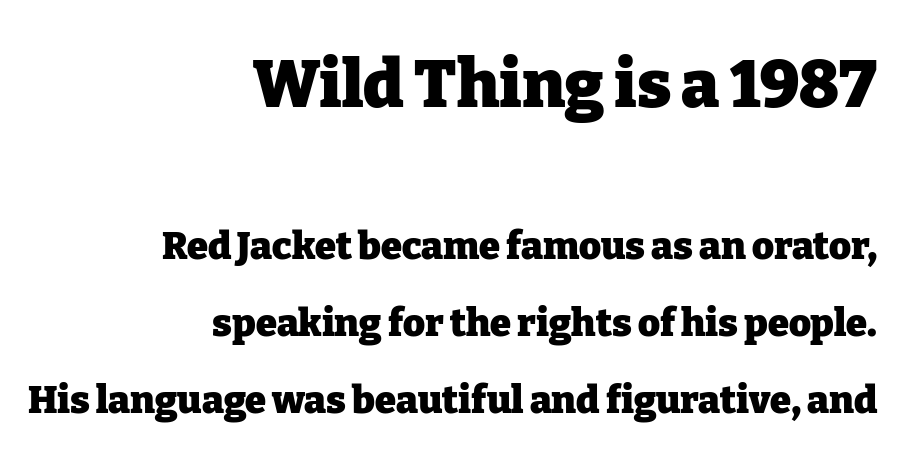
Thick stems and heavy bowls — unmistakably bold. Tracking here is standard; glyphs follow each other at the usual distance. The letters advance in unequal steps, a hallmark of proportional type. The compositor pushed each line to the right boundary. Italic: no, the glyphs are upright roman.
